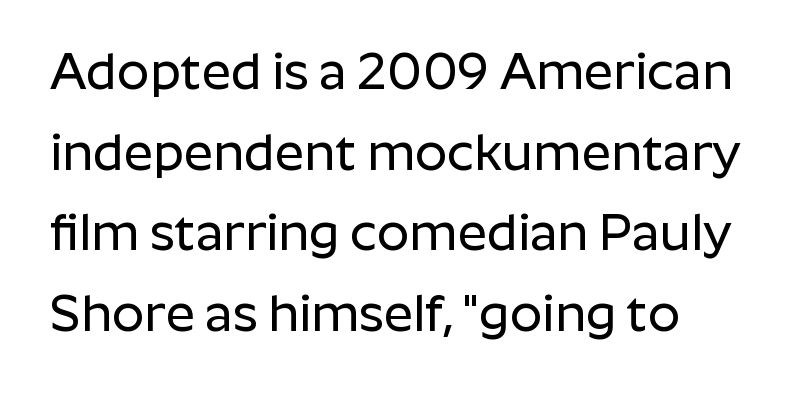
{"serif": "no", "italic": "no", "width": "normal", "stroke_contrast": "low", "x_height": "medium", "monospaced": "no", "underline": "no", "line_spacing": "normal", "line_spacing_ratio": 1.58, "letter_spacing": "normal", "letter_spacing_em": 0.0, "glyph_px": 51}
